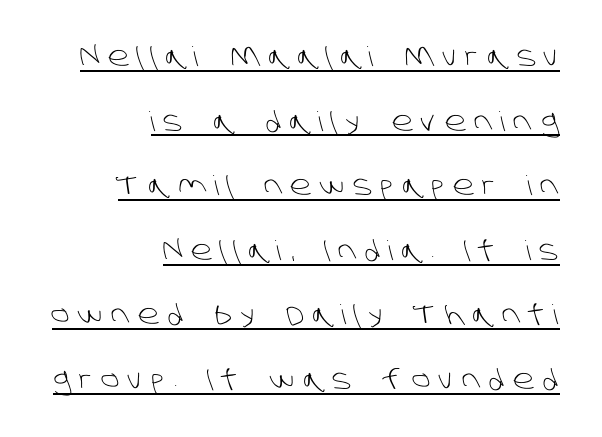
{"bold": "no", "underline": "yes", "align": "right", "line_spacing": "loose", "line_spacing_ratio": 2.39, "letter_spacing": "wide", "letter_spacing_em": 0.31, "glyph_px": 27}
